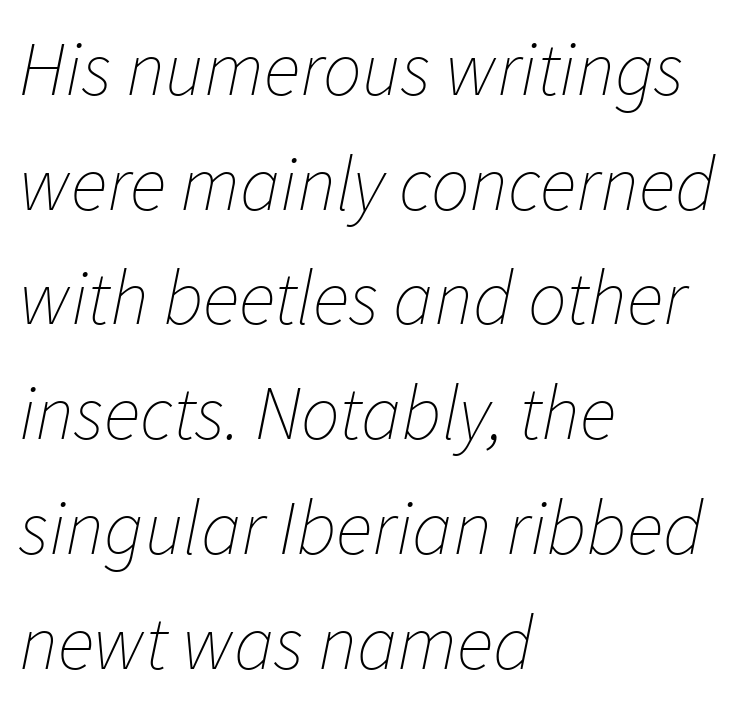
{"italic": "yes", "lean": "right", "slant_degrees": 11, "bold": "no", "weight": "thin", "width": "normal", "stroke_contrast": "low", "x_height": "medium", "monospaced": "no", "underline": "no", "align": "left", "line_spacing": "normal", "line_spacing_ratio": 1.49, "letter_spacing": "normal", "letter_spacing_em": 0.0, "glyph_px": 77}
